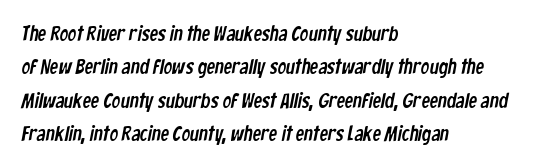
Here the glyphs are tracked normally, forming tight word shapes. Unmarked baselines from the first word to the last. Visually the block forms a straight wall on the left and a jagged coastline on the right. The space between consecutive lines is moderate.
